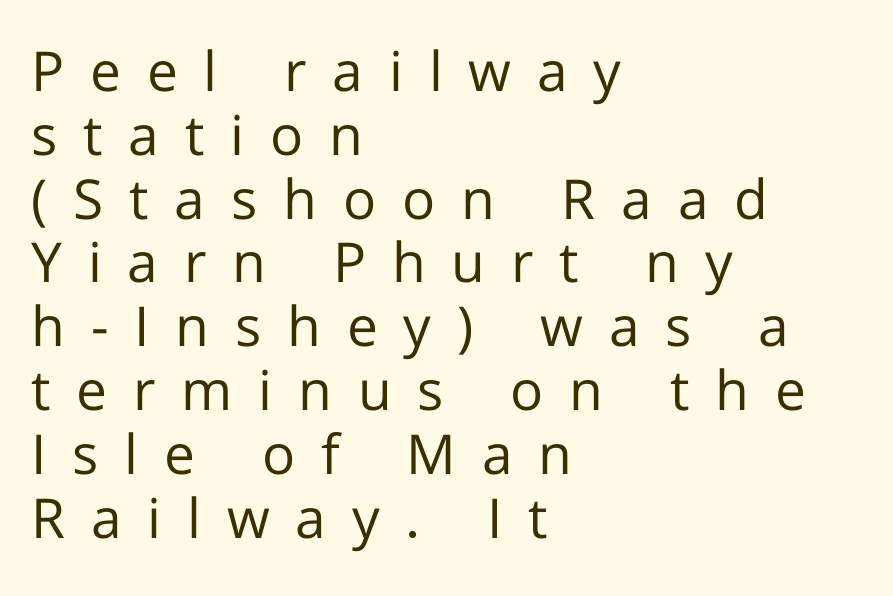
{"serif": "no", "italic": "no", "bold": "no", "weight": "regular", "width": "normal", "stroke_contrast": "low", "x_height": "medium", "monospaced": "no", "underline": "no", "align": "left", "line_spacing_ratio": 1.16, "letter_spacing": "wide", "letter_spacing_em": 0.47, "glyph_px": 55}
